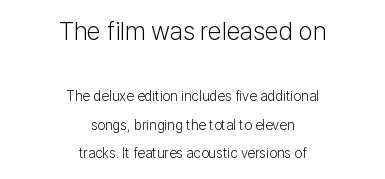
{"italic": "no", "bold": "no", "underline": "no", "align": "center", "line_spacing": "loose", "line_spacing_ratio": 2.04, "letter_spacing": "normal", "letter_spacing_em": 0.0, "larger_block": "first", "size_ratio": 1.79, "glyph_px": 25}
